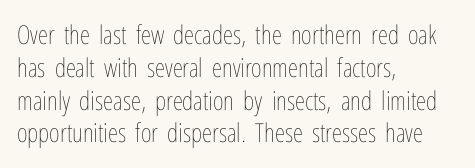
Check the space under the baseline: it is left empty. Posture: upright roman. Is the type heavy? It reads as light-to-regular instead. One-word summary of the alignment: left. The line-height multiplier appears to be the usual default.
